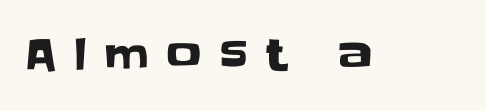
Q: Is the text italic (slanted)? A: No, it is upright.
Q: Is the typeface a serif or a sans-serif typeface? A: Sans-serif.
Q: Is the text underlined? A: No.
Q: Is the spacing between letters normal or unusually wide? A: Unusually wide.
Q: Width (condensed, normal, or wide)? A: Normal.
Q: Stroke contrast? A: Low.
Q: x-height? A: Large.
Q: Monospaced? A: No.
